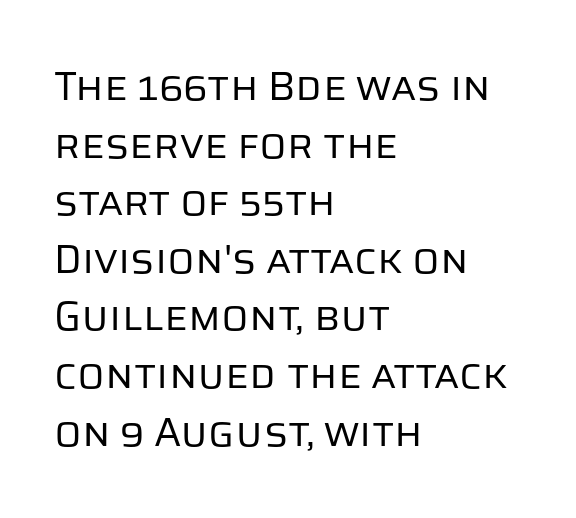
{"serif": "no", "italic": "no", "bold": "no", "weight": "regular", "width": "normal", "stroke_contrast": "low", "x_height": "large", "monospaced": "no", "underline": "no", "align": "left", "line_spacing": "normal", "line_spacing_ratio": 1.44, "letter_spacing": "normal", "letter_spacing_em": 0.0, "glyph_px": 40}
